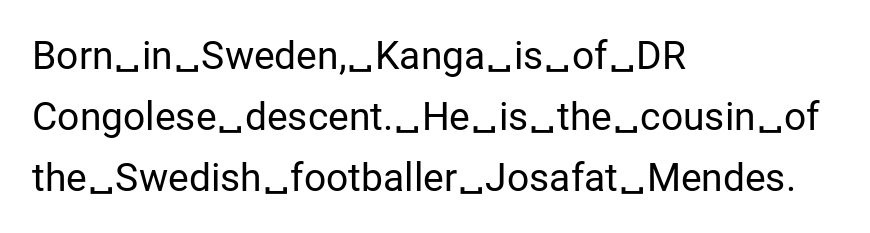
The image shows 39 px regular-weight sans-serif type, upright; set left-aligned, normal line spacing (1.56x), normal letter spacing, not underlined; low stroke contrast and a medium x-height.
